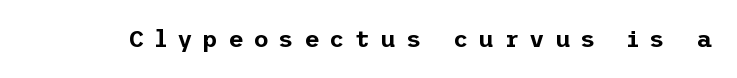
You can tell it's not italic because the verticals are truly vertical. Check under the words: just untouched page. There is plenty of visible air inserted between adjacent glyphs.
